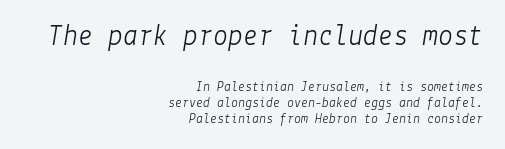
Q: Is the text bold? A: No.
Q: Is the text italic (slanted)? A: Yes, it leans right by about 9 degrees.
Q: Is the text underlined? A: No.
Q: How is the paragraph aligned? A: Right-aligned.
Q: Is the spacing between letters normal or unusually wide? A: Normal.
Q: Is the spacing between lines tight, normal or loose? A: Tight.
Q: Which block of text is set in a larger size, the first (top) or the second (bottom)? A: The first (top) one.
Q: Width (condensed, normal, or wide)? A: Normal.
Q: Stroke contrast? A: Low.
Q: x-height? A: Medium.
